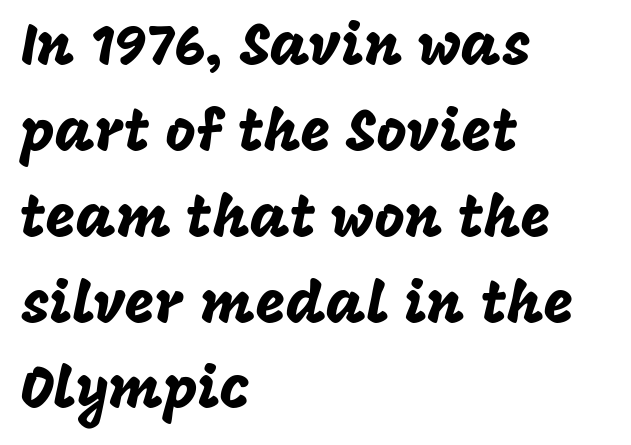
{"serif": "no", "width": "normal", "stroke_contrast": "low", "x_height": "large", "monospaced": "no", "underline": "no", "align": "left", "line_spacing": "normal", "line_spacing_ratio": 1.48, "letter_spacing": "normal", "letter_spacing_em": 0.0, "glyph_px": 58}
